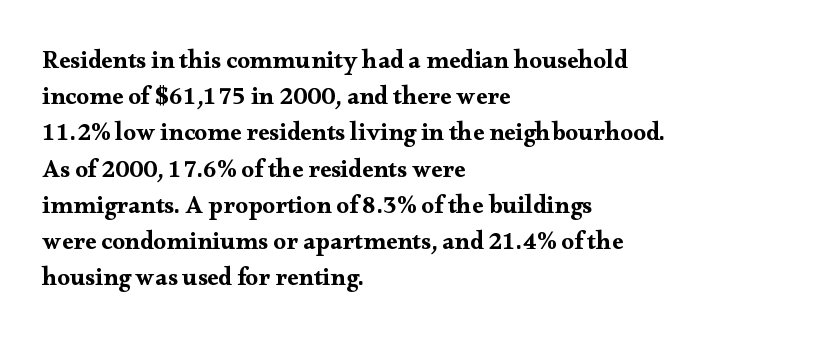
This sample keeps an unexceptional amount of space between lines. Characters follow at the spacing the type designer built in. Leftover space on each line is placed entirely after the last word. Nobody drew a line under any word here. The font's upright variant was chosen for this text.
